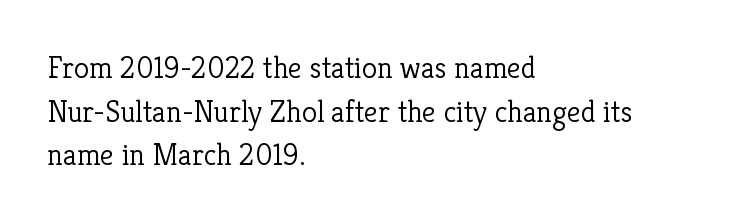
Q: Is the text bold? A: No.
Q: Is the text italic (slanted)? A: No, it is upright.
Q: Is the typeface a serif or a sans-serif typeface? A: Serif.
Q: Is the text underlined? A: No.
Q: How is the paragraph aligned? A: Left-aligned.
Q: Is the spacing between letters normal or unusually wide? A: Normal.
Q: Is the spacing between lines tight, normal or loose? A: Normal.
Q: Width (condensed, normal, or wide)? A: Normal.
Q: Stroke contrast? A: Low.
Q: x-height? A: Medium.
Q: Monospaced? A: No.
